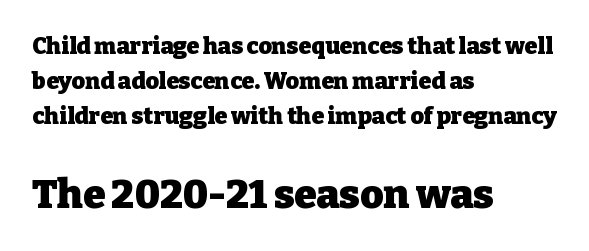
The image shows 40 px heavy serif type, upright; set left-aligned, normal line spacing (1.53x), normal letter spacing, not underlined; the second (bottom) block is 1.74x larger; low stroke contrast and a medium x-height.
